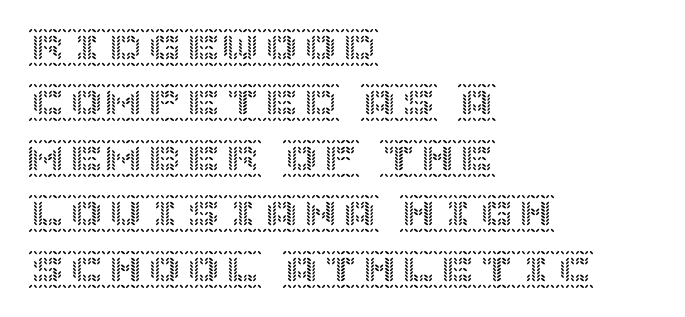
Q: Is the text italic (slanted)? A: No, it is upright.
Q: Is the text underlined? A: No.
Q: How is the paragraph aligned? A: Left-aligned.
Q: Is the spacing between letters normal or unusually wide? A: Normal.
Q: Is the spacing between lines tight, normal or loose? A: Normal.
Q: Width (condensed, normal, or wide)? A: Normal.
Q: x-height? A: Large.
